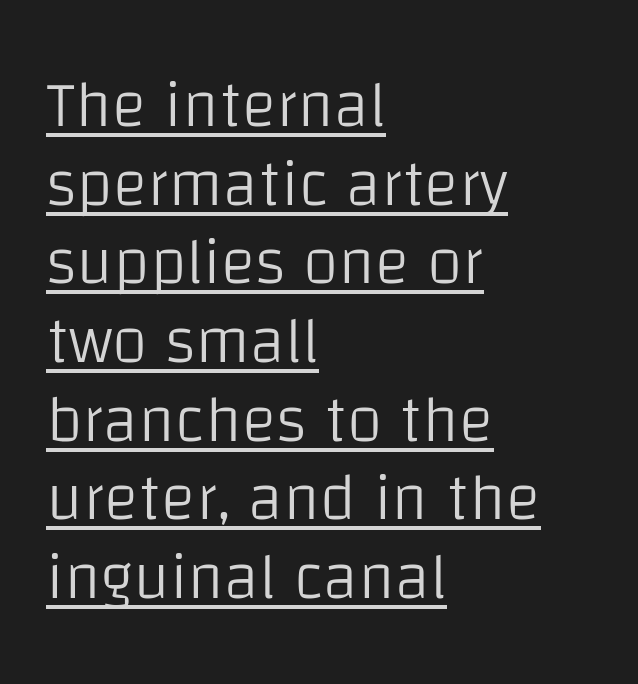
The image shows 65 px light sans-serif type, upright; set left-aligned, line spacing 1.21x, normal letter spacing, underlined; low stroke contrast and a large x-height.
